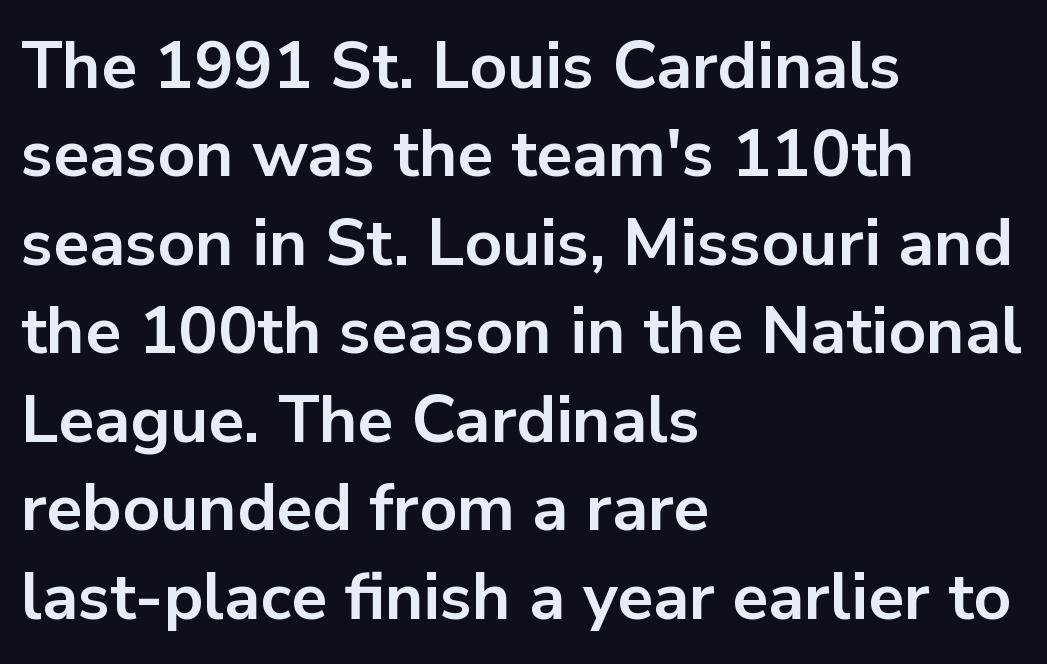
Varying glyph widths throughout — classic text-font behaviour. Notice how the stems are strictly vertical — no italics here. Line spacing here is normal. Set as a true bold cut, around the 700 mark. These lines are set flush left with a ragged right edge. Descender tails drop into unmarked territory.
